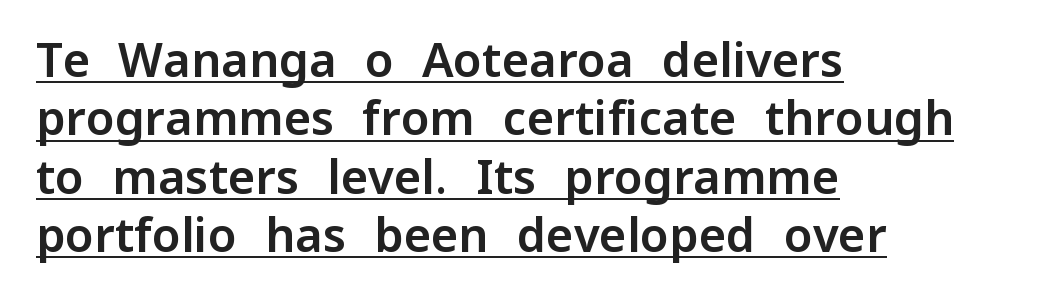
The image shows 47 px sans-serif type, upright; set left-aligned, line spacing 1.24x, normal letter spacing, underlined; low stroke contrast and a medium x-height.
